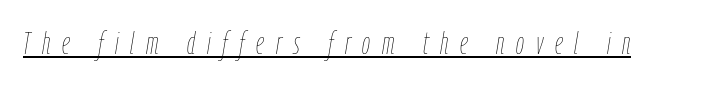
{"italic": "yes", "lean": "right", "slant_degrees": 9, "bold": "no", "weight": "thin", "width": "condensed", "stroke_contrast": "low", "x_height": "medium", "monospaced": "no", "underline": "yes", "letter_spacing": "wide", "letter_spacing_em": 0.37, "glyph_px": 32}
